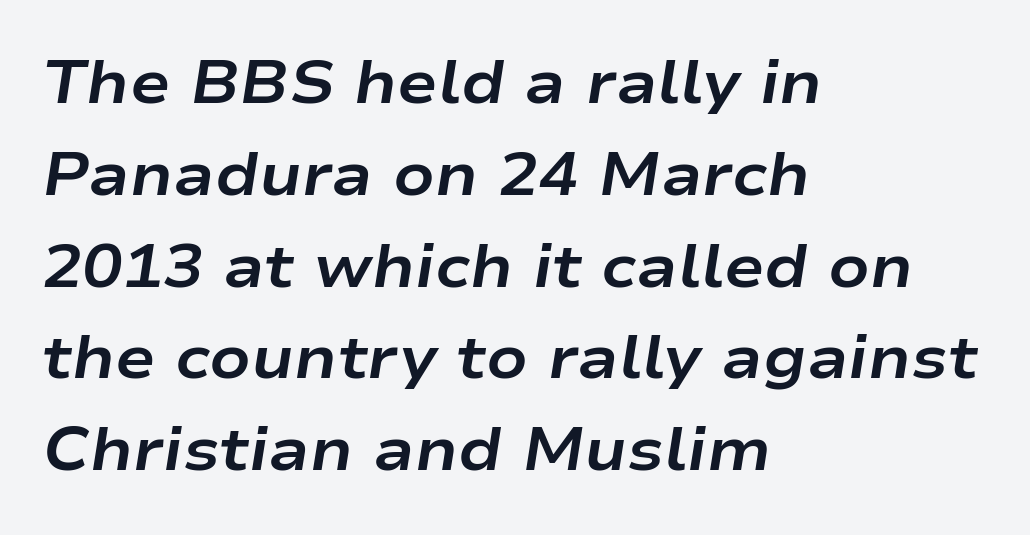
The image shows 60 px bold, wide type, italic (leaning right); set left-aligned, normal line spacing (1.53x), normal letter spacing, not underlined; low stroke contrast and a medium x-height.
